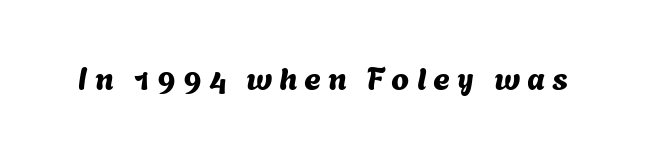
The image shows 32 px sans-serif type; set unusually wide letter spacing (+0.22 em), not underlined; medium stroke contrast and a medium x-height.
